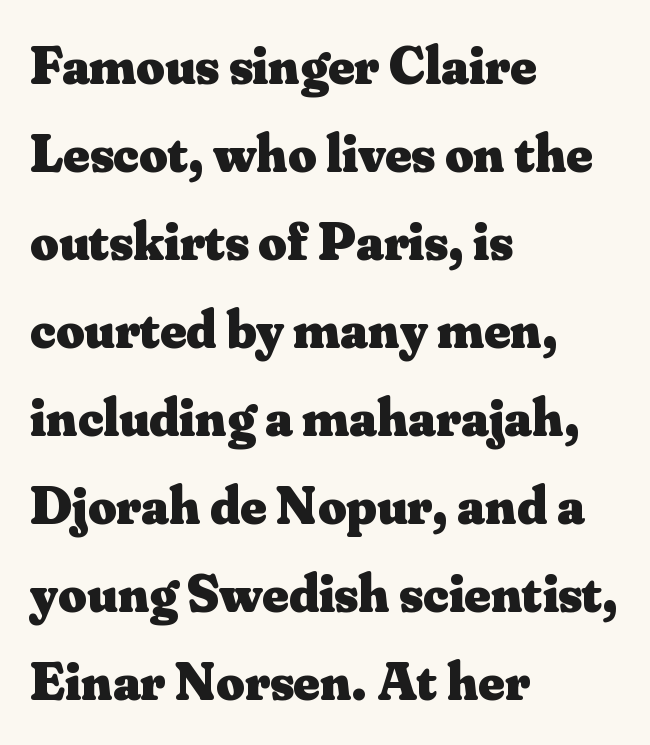
{"serif": "yes", "italic": "no", "bold": "yes", "weight": "heavy", "width": "normal", "stroke_contrast": "medium", "x_height": "small", "monospaced": "no", "underline": "no", "align": "left", "line_spacing": "normal", "line_spacing_ratio": 1.6, "letter_spacing": "normal", "letter_spacing_em": 0.0, "glyph_px": 55}
